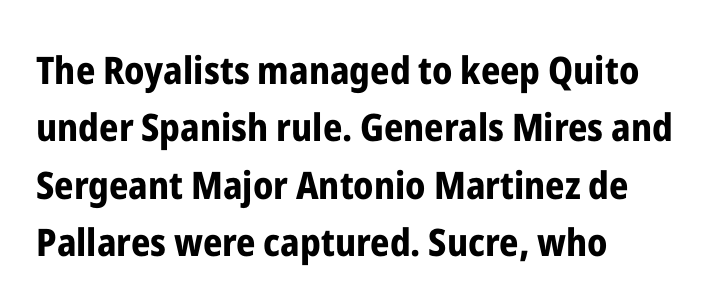
The image shows 38 px bold, condensed sans-serif type, upright; set left-aligned, normal line spacing (1.51x), normal letter spacing, not underlined; low stroke contrast and a medium x-height.
